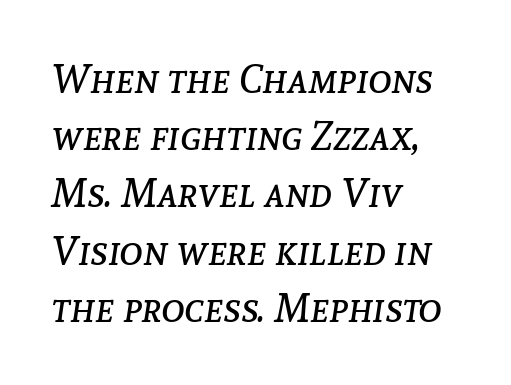
The image shows 40 px regular-weight type, italic (leaning right); set left-aligned, normal line spacing (1.43x), normal letter spacing, not underlined; low stroke contrast and a medium x-height.
